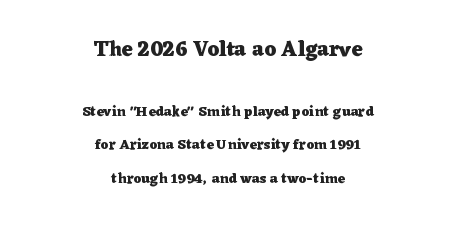
{"italic": "no", "bold": "yes", "underline": "no", "align": "center", "line_spacing": "loose", "line_spacing_ratio": 2.42, "letter_spacing": "normal", "letter_spacing_em": 0.0, "larger_block": "first", "size_ratio": 1.5, "glyph_px": 21}
